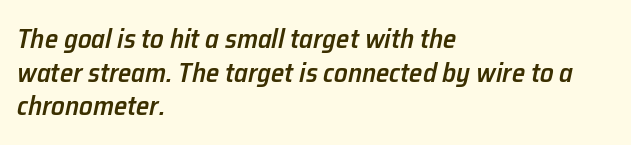
Its strokes are somewhat broadened, the hallmark of semibold type. Reading down the column, the eye jumps a familiar distance to each next line. Every character sits at an angle, as italics do. Descenders hang freely into open space.
